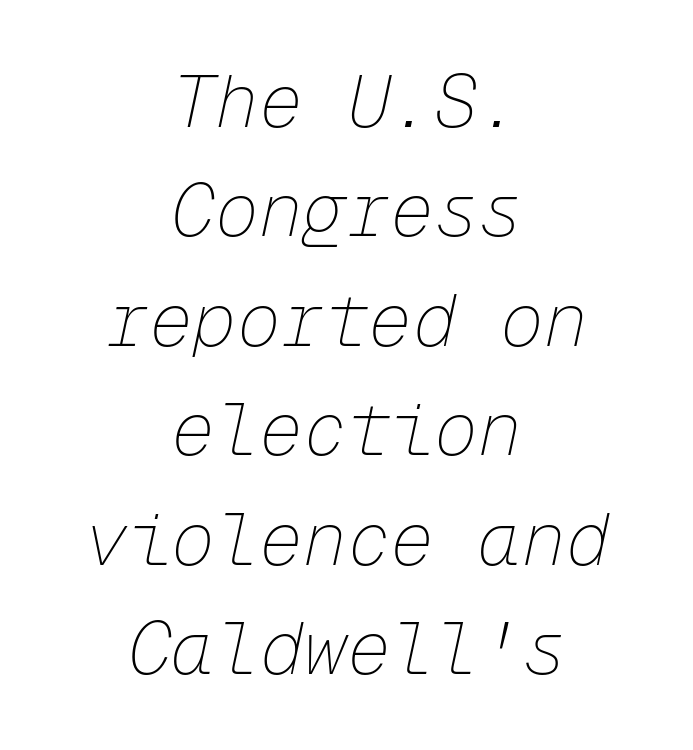
{"italic": "yes", "lean": "right", "slant_degrees": 12, "bold": "no", "weight": "thin", "width": "normal", "stroke_contrast": "low", "x_height": "medium", "monospaced": "yes", "underline": "no", "align": "center", "line_spacing": "normal", "line_spacing_ratio": 1.5, "letter_spacing": "normal", "letter_spacing_em": 0.0, "glyph_px": 73}
